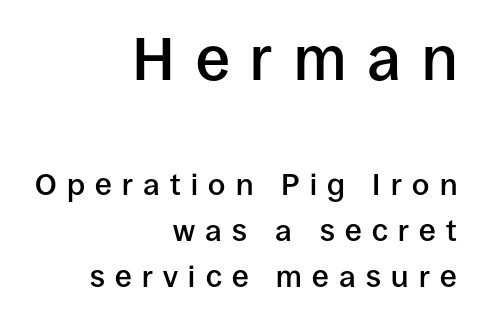
The letters stand upright; this is a roman face. The paragraph shown leans on its right margin. Which chunk is bigger? The first one — the top block dwarfs the bottom. Weight: semibold (demi). The rendering uses natural spacing where letterforms have individual widths.
